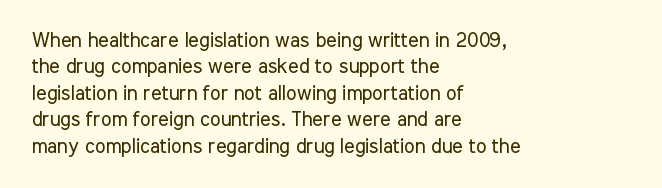
The image shows 20 px text type, upright; set left-aligned, normal line spacing (1.32x), normal letter spacing, not underlined.
